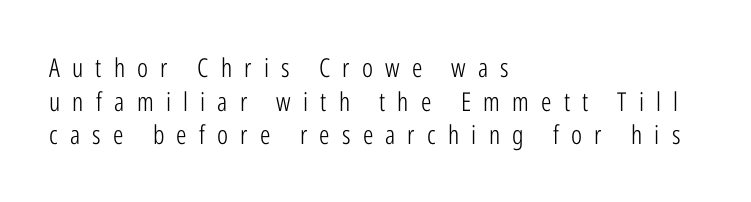
Decoration check: the copy has no underline. The paragraph has a hard left edge and a soft right edge. Honestly, the row spacing looks completely unremarkable. Heaviness? Minimal to ordinary, like unemphasized prose. Characters remain perfectly vertical along every line.
